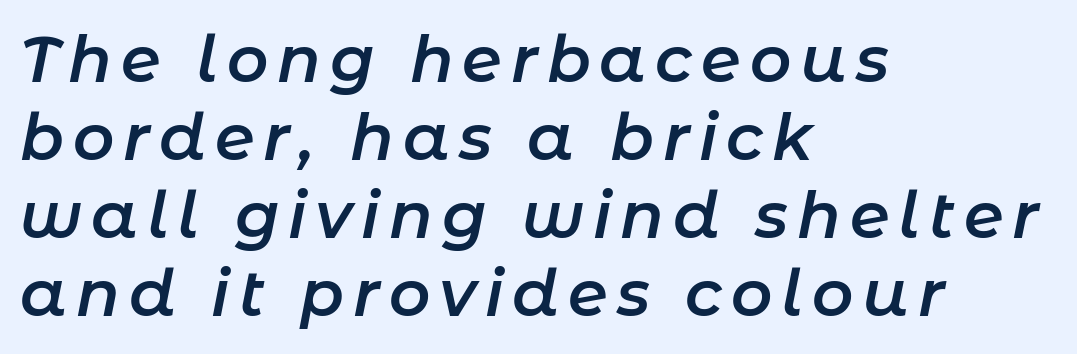
{"italic": "yes", "lean": "right", "slant_degrees": 11, "bold": "semi", "weight": "semibold", "width": "normal", "stroke_contrast": "low", "x_height": "medium", "monospaced": "no", "underline": "no", "align": "left", "line_spacing_ratio": 1.22, "glyph_px": 64}
